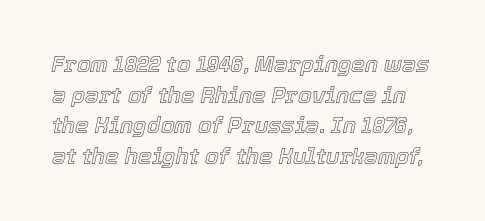
The image shows 22 px text type, italic (leaning right); set normal line spacing (1.39x), normal letter spacing, not underlined.
